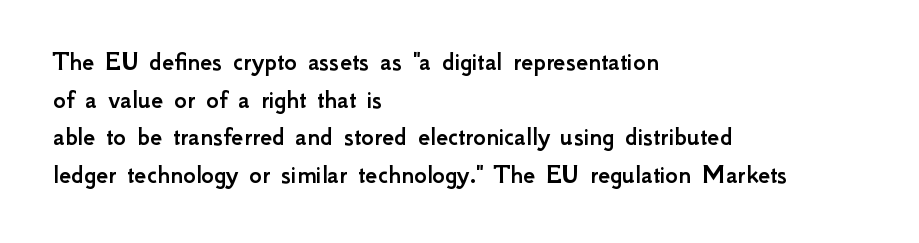
Q: Is the text italic (slanted)? A: No, it is upright.
Q: Is the text underlined? A: No.
Q: How is the paragraph aligned? A: Left-aligned.
Q: Is the spacing between letters normal or unusually wide? A: Normal.
Q: Is the spacing between lines tight, normal or loose? A: Normal.
